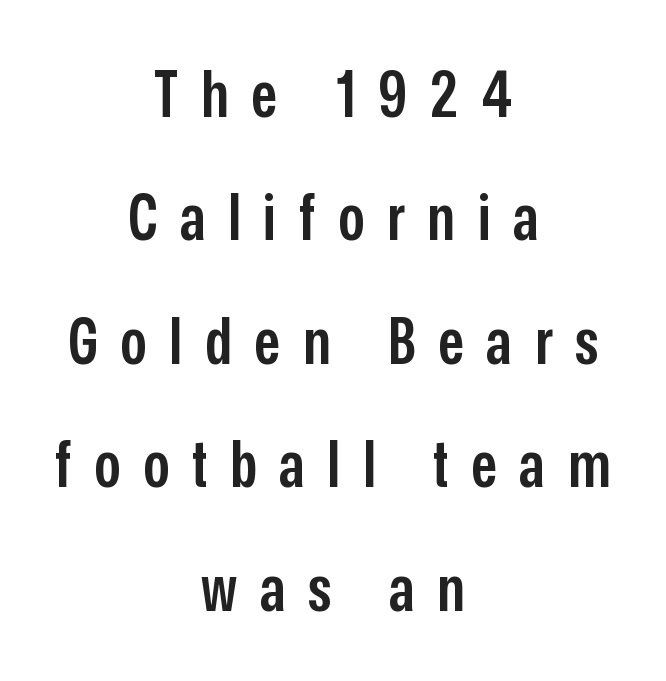
{"serif": "no", "italic": "no", "bold": "semi", "weight": "semibold", "width": "condensed", "stroke_contrast": "low", "x_height": "medium", "monospaced": "no", "underline": "no", "align": "center", "line_spacing": "loose", "line_spacing_ratio": 1.9, "letter_spacing": "wide", "letter_spacing_em": 0.35, "glyph_px": 65}
